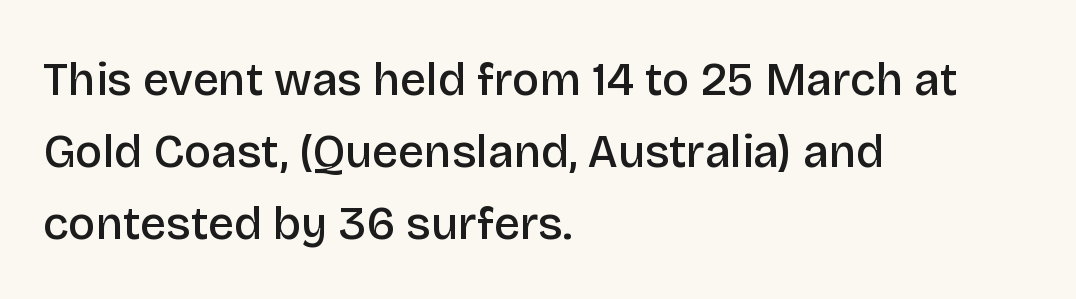
Q: Is the text bold? A: Semi-bold.
Q: Is the text italic (slanted)? A: No, it is upright.
Q: Is the typeface a serif or a sans-serif typeface? A: Sans-serif.
Q: Is the text underlined? A: No.
Q: How is the paragraph aligned? A: Left-aligned.
Q: Is the spacing between letters normal or unusually wide? A: Normal.
Q: Is the spacing between lines tight, normal or loose? A: Normal.
Q: Width (condensed, normal, or wide)? A: Normal.
Q: Stroke contrast? A: Low.
Q: x-height? A: Large.
Q: Monospaced? A: No.
